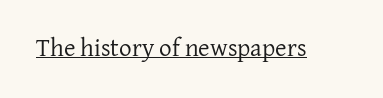
{"italic": "no", "bold": "no", "underline": "yes", "letter_spacing": "normal", "letter_spacing_em": 0.0, "glyph_px": 25}
